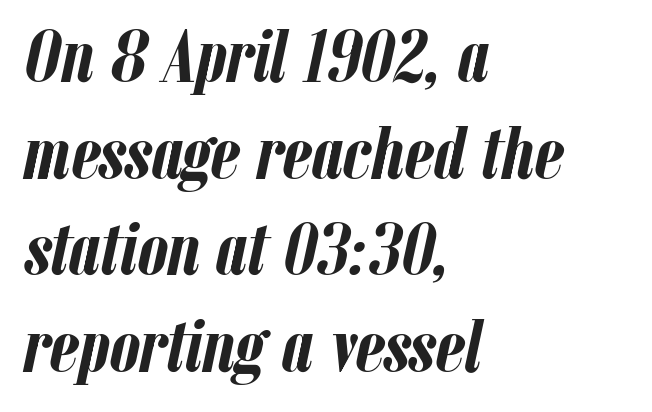
The image shows 76 px semibold, condensed type, italic (leaning right); set left-aligned, normal line spacing (1.27x), normal letter spacing, not underlined; low stroke contrast and a medium x-height.
